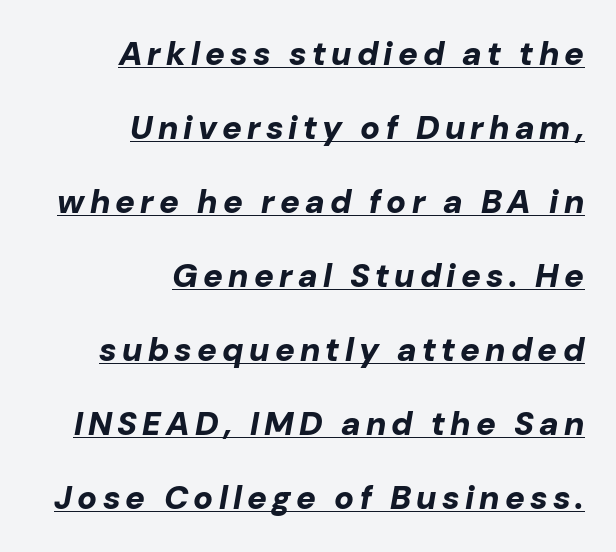
The image shows 33 px bold type, italic (leaning right); set right-aligned, loose line spacing (2.24x), underlined; low stroke contrast and a medium x-height.
